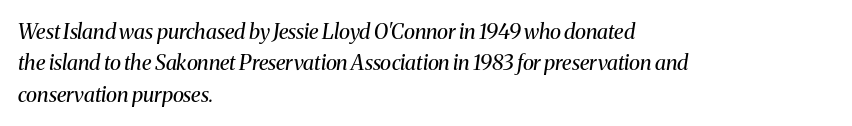
The image shows 21 px text type, italic (leaning right); set left-aligned, normal line spacing (1.49x), normal letter spacing, not underlined.
